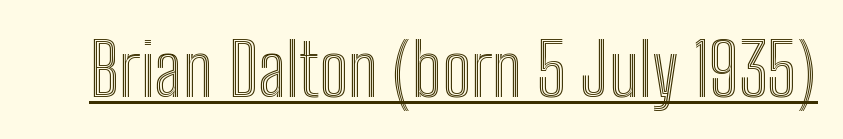
{"italic": "no", "width": "condensed", "x_height": "medium", "monospaced": "no", "underline": "yes", "letter_spacing": "normal", "letter_spacing_em": 0.0, "glyph_px": 72}
